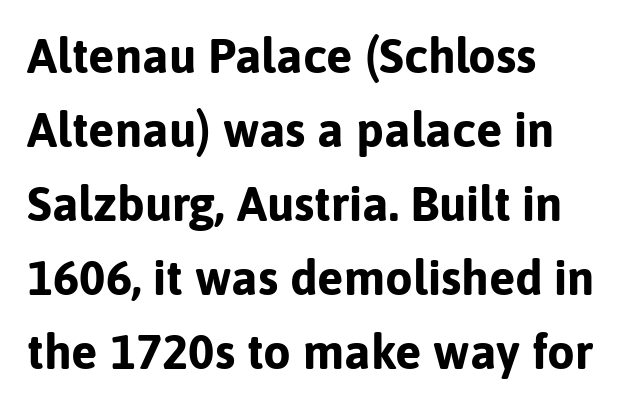
The image shows 49 px bold sans-serif type, upright; set left-aligned, normal line spacing (1.51x), normal letter spacing, not underlined; low stroke contrast and a medium x-height.
